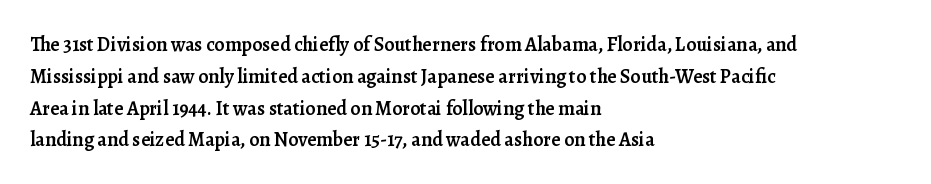
{"italic": "no", "bold": "semi", "underline": "no", "align": "left", "line_spacing": "normal", "line_spacing_ratio": 1.59, "letter_spacing": "normal", "letter_spacing_em": 0.0, "glyph_px": 20}
